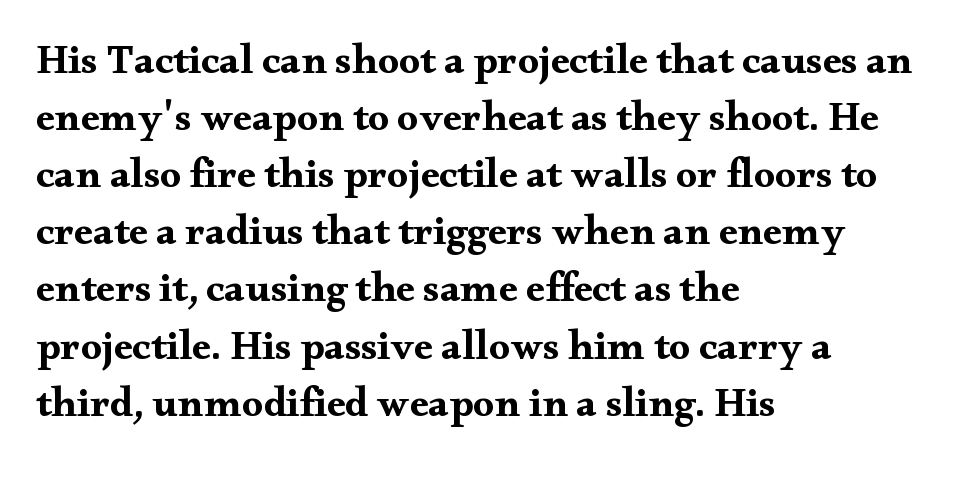
Q: Is the text bold? A: Yes.
Q: Is the text italic (slanted)? A: No, it is upright.
Q: Is the typeface a serif or a sans-serif typeface? A: Serif.
Q: Is the text underlined? A: No.
Q: How is the paragraph aligned? A: Left-aligned.
Q: Is the spacing between letters normal or unusually wide? A: Normal.
Q: Is the spacing between lines tight, normal or loose? A: Normal.
Q: Width (condensed, normal, or wide)? A: Wide.
Q: Stroke contrast? A: Medium.
Q: x-height? A: Small.
Q: Monospaced? A: No.
